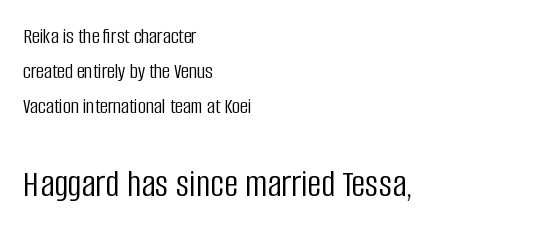
{"serif": "no", "italic": "no", "bold": "no", "weight": "light", "width": "condensed", "stroke_contrast": "low", "x_height": "large", "monospaced": "no", "underline": "no", "align": "left", "line_spacing": "normal", "line_spacing_ratio": 1.6, "letter_spacing": "normal", "letter_spacing_em": 0.0, "larger_block": "second", "size_ratio": 1.77, "glyph_px": 39}
